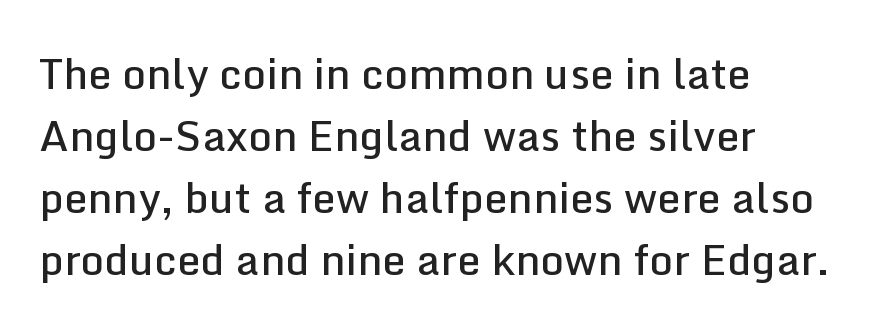
Q: Is the text bold? A: Semi-bold.
Q: Is the text italic (slanted)? A: No, it is upright.
Q: Is the typeface a serif or a sans-serif typeface? A: Sans-serif.
Q: Is the text underlined? A: No.
Q: How is the paragraph aligned? A: Left-aligned.
Q: Is the spacing between letters normal or unusually wide? A: Normal.
Q: Is the spacing between lines tight, normal or loose? A: Normal.
Q: Width (condensed, normal, or wide)? A: Normal.
Q: Stroke contrast? A: Low.
Q: x-height? A: Medium.
Q: Monospaced? A: No.
